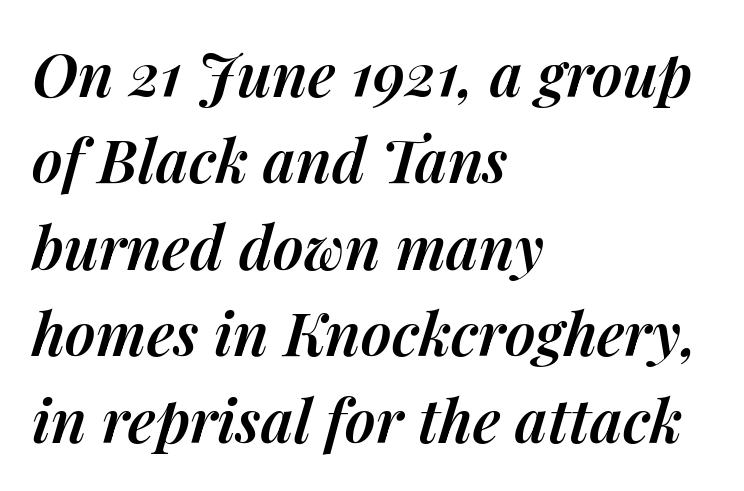
Q: Is the text bold? A: Semi-bold.
Q: Is the text italic (slanted)? A: Yes, it leans right by about 14 degrees.
Q: Is the text underlined? A: No.
Q: How is the paragraph aligned? A: Left-aligned.
Q: Is the spacing between letters normal or unusually wide? A: Normal.
Q: Is the spacing between lines tight, normal or loose? A: Normal.
Q: Width (condensed, normal, or wide)? A: Normal.
Q: Stroke contrast? A: Medium.
Q: x-height? A: Medium.
Q: Monospaced? A: No.
